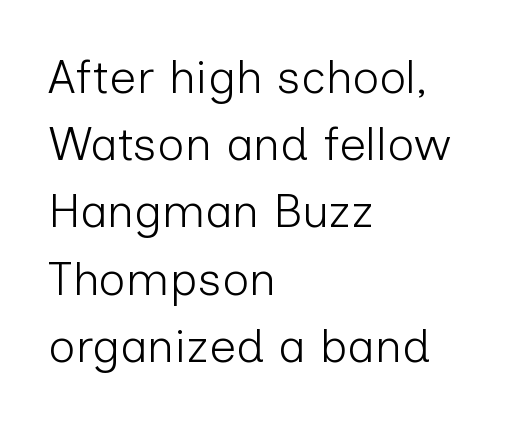
The image shows 47 px light sans-serif type, upright; set left-aligned, normal line spacing (1.43x), normal letter spacing, not underlined; low stroke contrast and a medium x-height.
